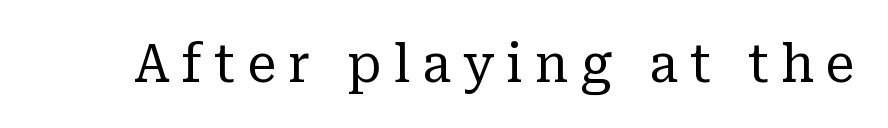
The line texture is sparse and dotted thanks to wide tracking. The glyphs in this specimen are seriffed. Weight: regular or lighter. The letters advance in unequal steps, a hallmark of proportional type.
